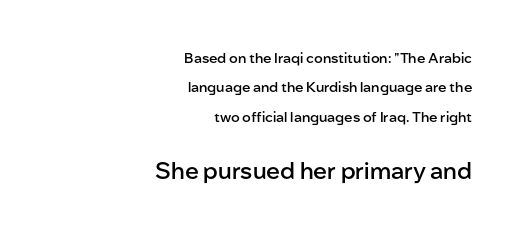
{"italic": "no", "bold": "semi", "underline": "no", "align": "right", "line_spacing": "loose", "line_spacing_ratio": 2.1, "letter_spacing": "normal", "letter_spacing_em": 0.0, "larger_block": "second", "size_ratio": 1.64, "glyph_px": 23}
